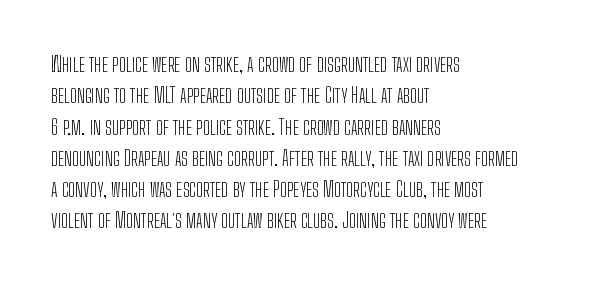
Ordinary non-slanted type is in use. Honestly, the row spacing looks completely unremarkable. These lines keep a tight, regular rhythm from letter to letter. These lines stack with their left ends in a neat column.
